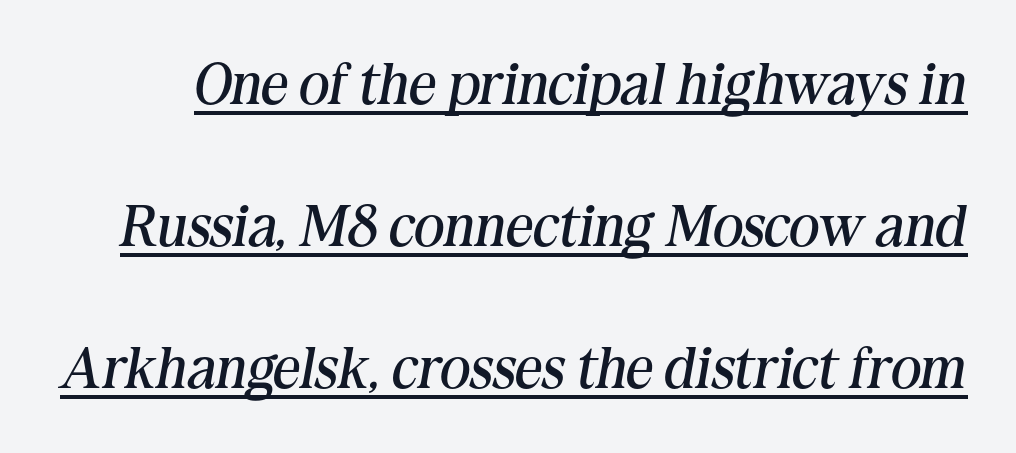
Q: Is the text bold? A: No.
Q: Is the text italic (slanted)? A: Yes, it leans right by about 10 degrees.
Q: Is the typeface a serif or a sans-serif typeface? A: Serif.
Q: Is the text underlined? A: Yes.
Q: Is the spacing between letters normal or unusually wide? A: Normal.
Q: Is the spacing between lines tight, normal or loose? A: Loose.
Q: Width (condensed, normal, or wide)? A: Normal.
Q: Stroke contrast? A: Medium.
Q: x-height? A: Medium.
Q: Monospaced? A: No.
